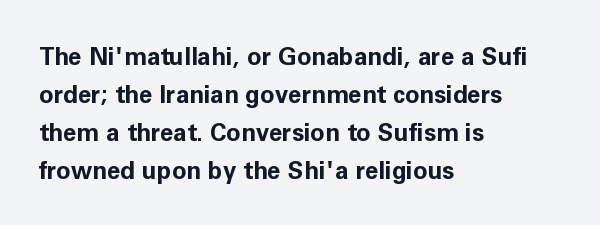
The image shows 24 px bold type, upright; set left-aligned, normal line spacing (1.58x), normal letter spacing, not underlined.
